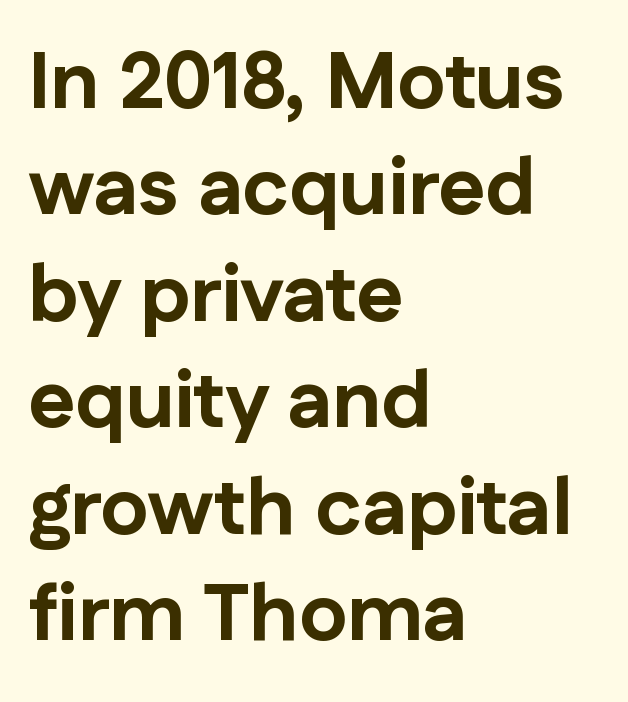
The image shows 80 px bold sans-serif type, upright; set left-aligned, normal line spacing (1.33x), normal letter spacing, not underlined; low stroke contrast and a medium x-height.
